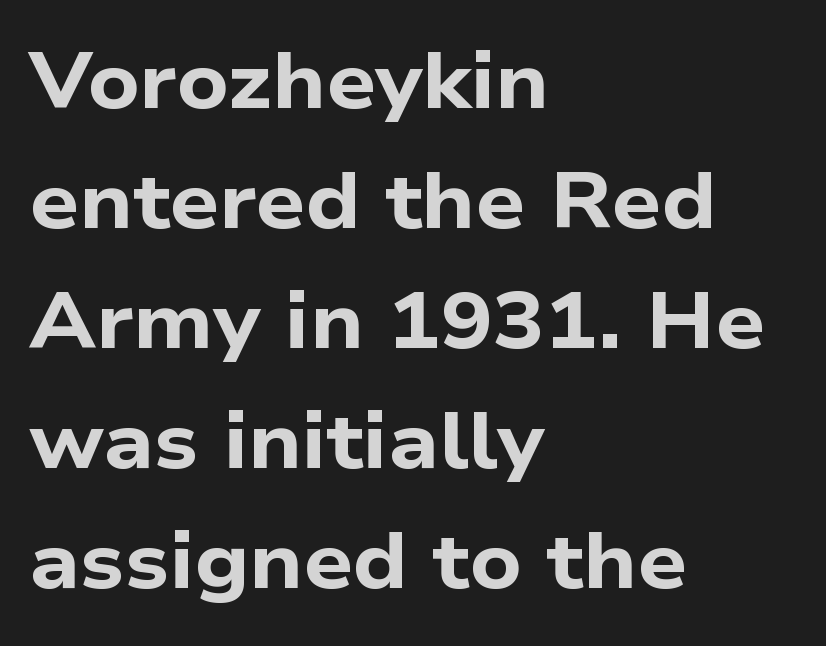
In terms of weight, the rendering is a true, heavy bold. No word sits above an underline. I'd call this a sans setting — the letters go barefoot. Each new line begins a customary step beneath the previous one. Line starts are locked; line ends wander. Characters follow at the spacing the type designer built in.
